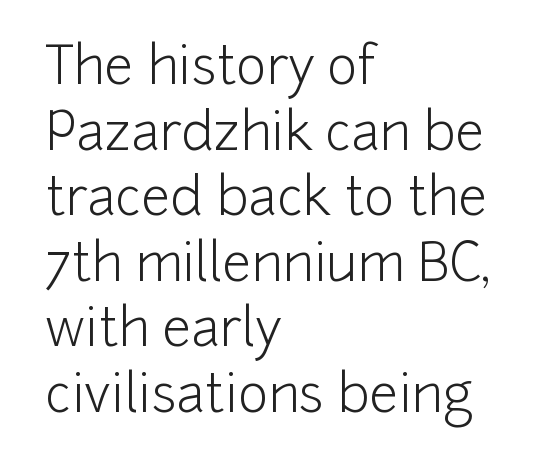
Nobody drew a line under any word here. Do the characters align in a grid? No, the font is proportional. Weight class: somewhere from thin through regular. The vertical gap from one line to the next is medium. Which margin do the lines hug? The left one — the right edge is uneven.
